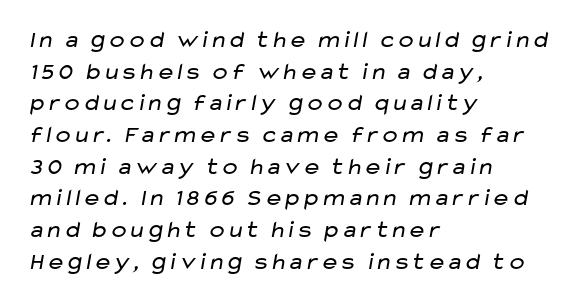
Letter spacing: default. Does the leading feel generous? No, just average. The gap between lines stays unmarked. The compositor pushed each line to the left boundary.
